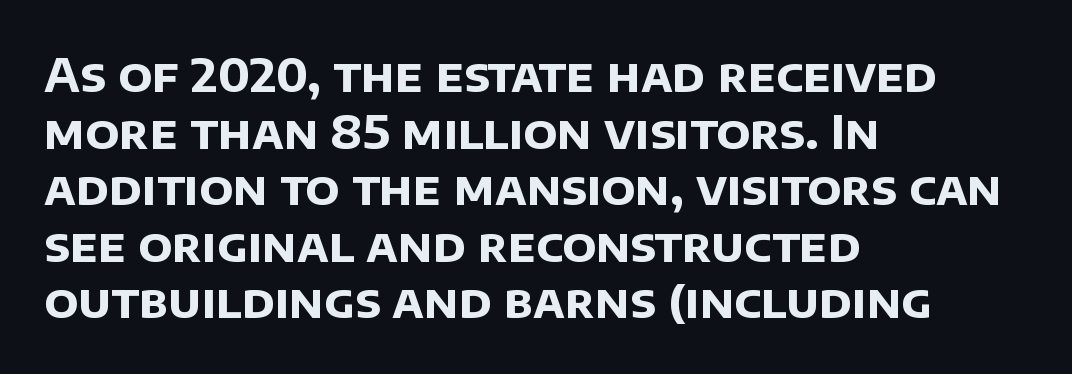
Looks like regular typesetting: each glyph gets only the width it needs. Descender tails drop into unmarked territory. Is the letter spacing exaggerated? No — it looks like the ordinary default. The typesetting leans heavy: a genuine bold. If you drew a ruler down the left edge, every line would touch it.
